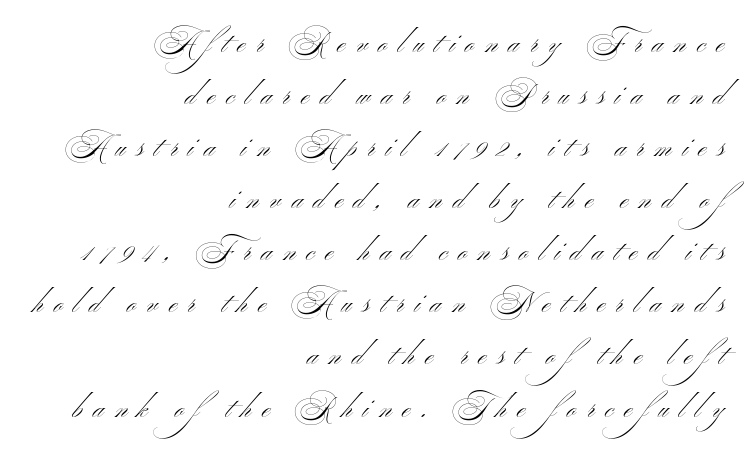
Q: Is the text bold? A: No.
Q: Is the text italic (slanted)? A: Yes.
Q: Is the typeface a serif or a sans-serif typeface? A: Sans-serif.
Q: Is the text underlined? A: No.
Q: How is the paragraph aligned? A: Right-aligned.
Q: Is the spacing between letters normal or unusually wide? A: Unusually wide.
Q: Width (condensed, normal, or wide)? A: Wide.
Q: Stroke contrast? A: Medium.
Q: x-height? A: Small.
Q: Monospaced? A: No.
